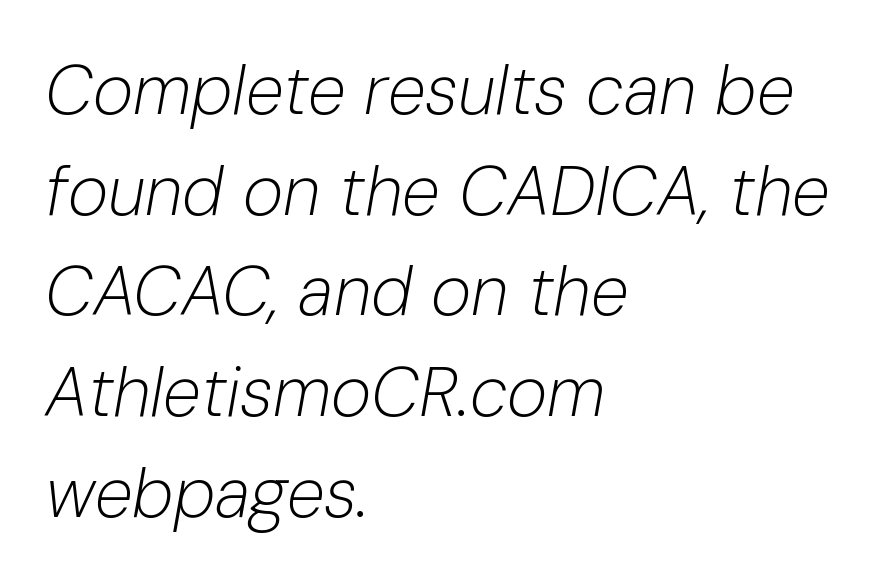
You can tell it's italic because the verticals aren't actually vertical. Words float on clear page, feet unadorned. Weight: not bold — regular or lighter. Layout note: lines flush left.
